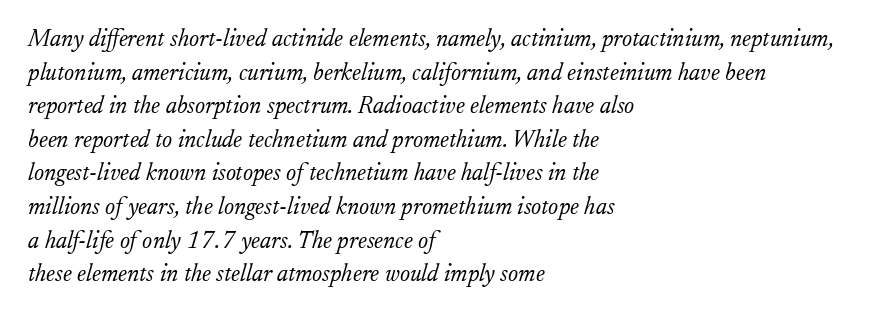
Q: Is the text bold? A: No.
Q: Is the text italic (slanted)? A: Yes, it leans right by about 17 degrees.
Q: Is the text underlined? A: No.
Q: How is the paragraph aligned? A: Left-aligned.
Q: Is the spacing between letters normal or unusually wide? A: Normal.
Q: Is the spacing between lines tight, normal or loose? A: Normal.
